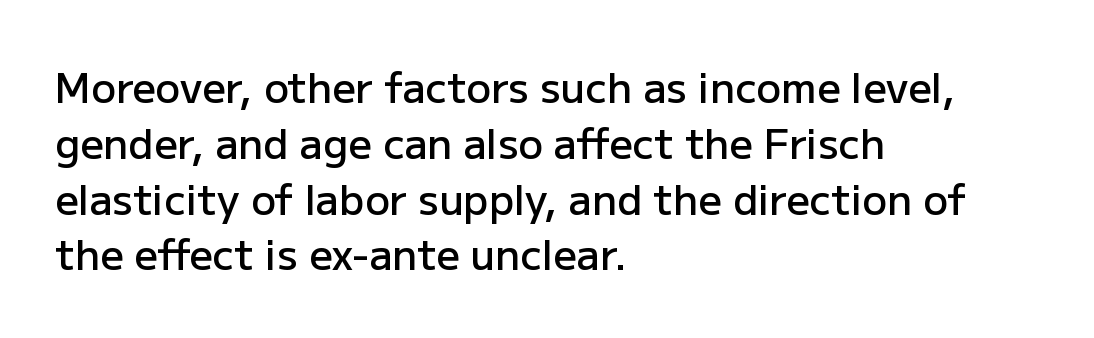
{"serif": "no", "italic": "no", "bold": "semi", "weight": "semibold", "width": "normal", "stroke_contrast": "low", "x_height": "medium", "monospaced": "no", "underline": "no", "align": "left", "line_spacing": "normal", "line_spacing_ratio": 1.36, "letter_spacing": "normal", "letter_spacing_em": 0.0, "glyph_px": 41}
